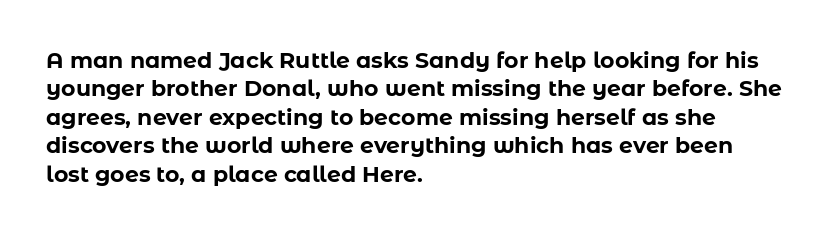
This is the regular roman posture of the typeface. The lines in this sample share a left origin and differ only in where they stop. Standard letterfit; no display-style spreading of the glyphs. Heavy-handed strokes throughout: this text is bold. The space directly below the letters is spotless.
